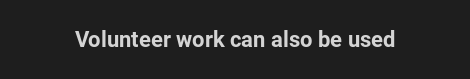
The image shows 22 px bold type, upright; set normal letter spacing, not underlined.
